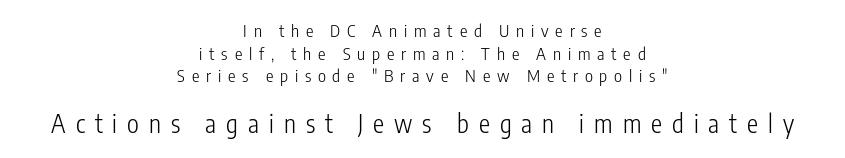
Vertical spacing — default. The line texture is sparse and dotted thanks to wide tracking. Nobody drew a line under any word here. The specimen reads as upright at a glance. Size hierarchy here favors the trailing block over the leading one.
